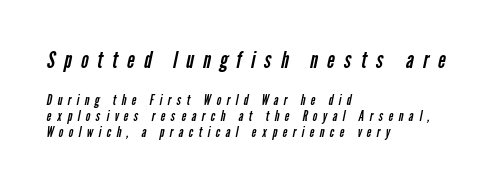
The image shows 23 px text type; set left-aligned, tight line spacing (1.15x), unusually wide letter spacing (+0.39 em), not underlined; the first (top) block is 1.64x larger.
